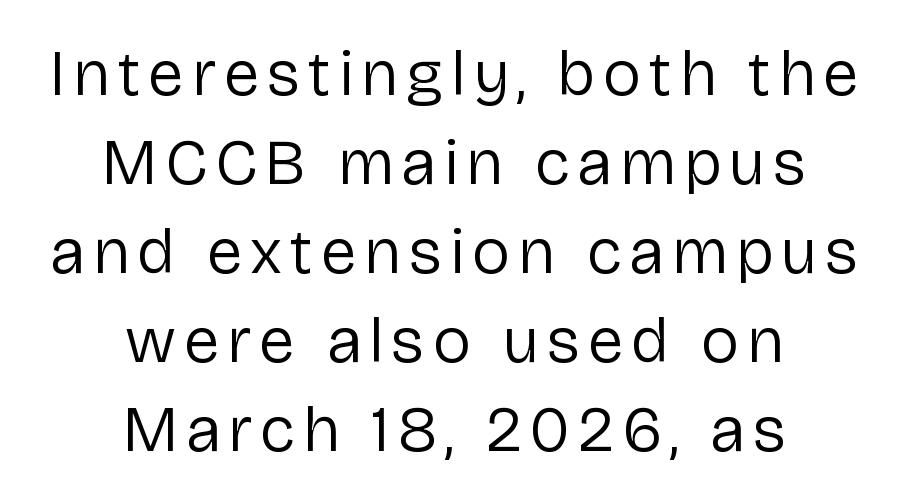
The image shows 65 px regular-weight sans-serif type, upright; set centered, normal line spacing (1.37x), not underlined; low stroke contrast and a medium x-height.
